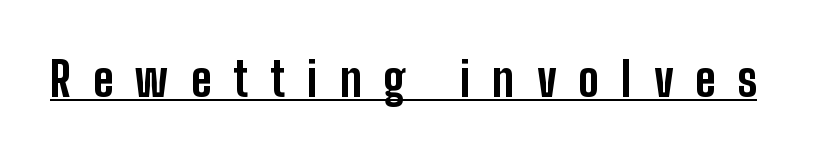
{"serif": "no", "italic": "no", "bold": "yes", "weight": "bold", "width": "condensed", "stroke_contrast": "low", "x_height": "medium", "monospaced": "no", "underline": "yes", "letter_spacing": "wide", "letter_spacing_em": 0.47, "glyph_px": 47}
